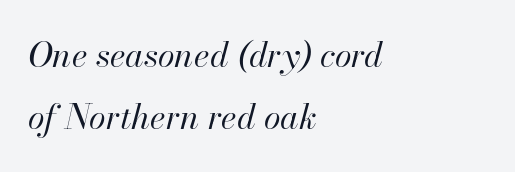
This rendering features lettering with no underline. The whole block is typeset with a tilt. The cut favours lightness, reaching ordinary text weight at its darkest. This sample uses plain, unmodified letter spacing.
